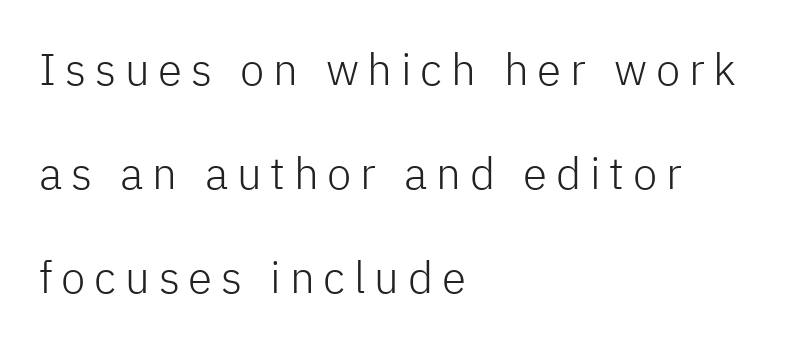
The image shows 44 px light sans-serif type, upright; set left-aligned, loose line spacing (2.36x), unusually wide letter spacing (+0.2 em), not underlined; low stroke contrast and a medium x-height.
